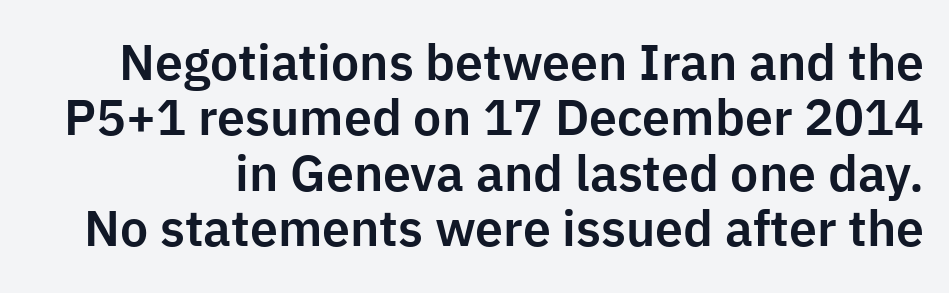
{"serif": "no", "italic": "no", "width": "normal", "stroke_contrast": "low", "x_height": "medium", "monospaced": "no", "underline": "no", "line_spacing": "tight", "line_spacing_ratio": 1.11, "letter_spacing": "normal", "letter_spacing_em": 0.0, "glyph_px": 50}
